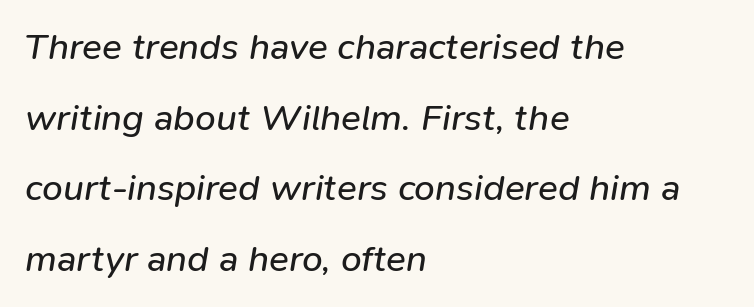
{"italic": "yes", "lean": "right", "slant_degrees": 9, "bold": "no", "weight": "regular", "width": "normal", "stroke_contrast": "low", "x_height": "medium", "monospaced": "no", "underline": "no", "align": "left", "line_spacing": "loose", "line_spacing_ratio": 1.91, "letter_spacing": "normal", "letter_spacing_em": 0.0, "glyph_px": 37}
